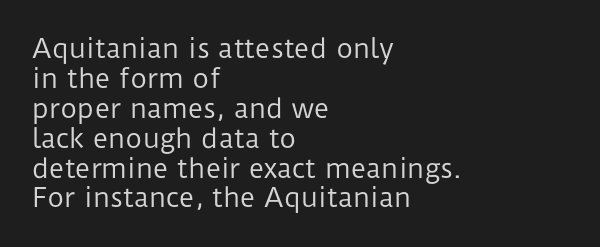
Q: Is the text bold? A: No.
Q: Is the text italic (slanted)? A: No, it is upright.
Q: Is the text underlined? A: No.
Q: How is the paragraph aligned? A: Left-aligned.
Q: Is the spacing between letters normal or unusually wide? A: Normal.
Q: Is the spacing between lines tight, normal or loose? A: Tight.
